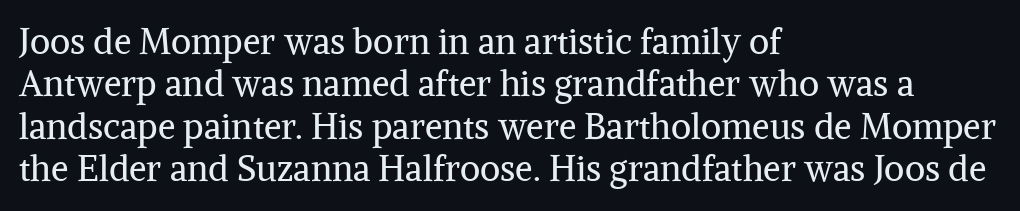
The image shows 35 px regular-weight serif type, upright; set left-aligned, line spacing 1.21x, normal letter spacing, not underlined; medium stroke contrast and a medium x-height.
